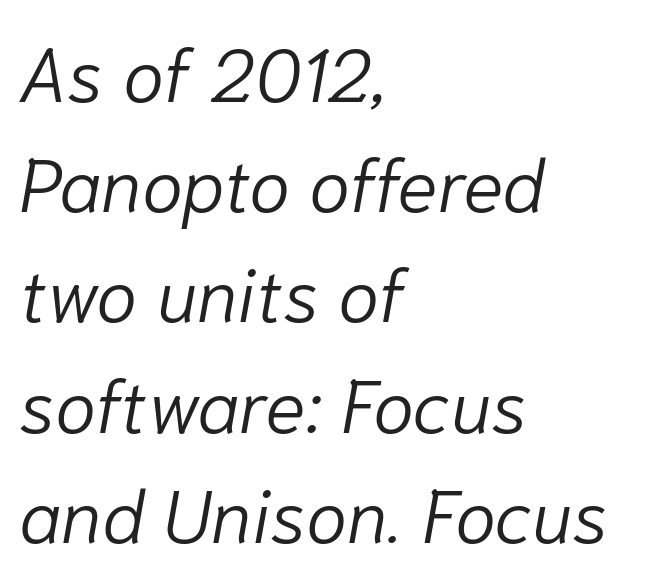
{"italic": "yes", "lean": "right", "slant_degrees": 10, "bold": "no", "weight": "light", "width": "normal", "stroke_contrast": "low", "x_height": "medium", "monospaced": "no", "underline": "no", "align": "left", "line_spacing": "normal", "line_spacing_ratio": 1.47, "letter_spacing": "normal", "letter_spacing_em": 0.0, "glyph_px": 75}
